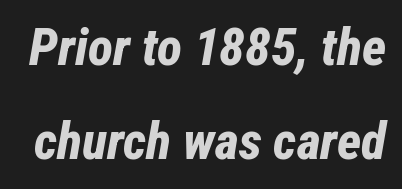
The image shows 52 px bold, condensed type, italic (leaning right); set line spacing 1.81x, normal letter spacing, not underlined; low stroke contrast and a medium x-height.
